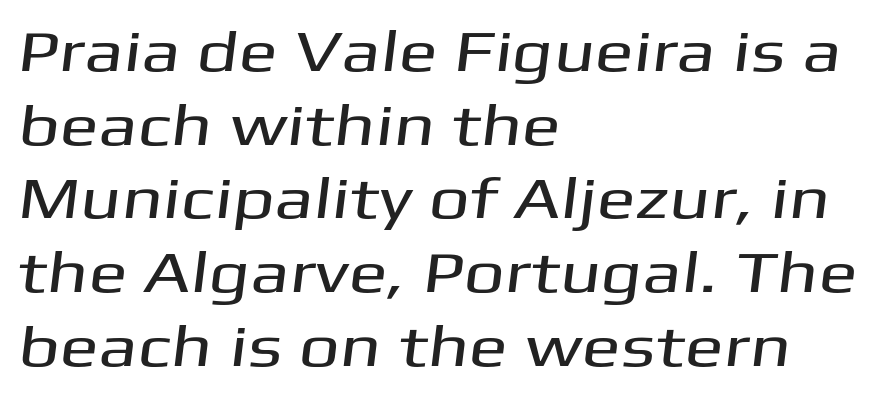
Q: Is the typeface a serif or a sans-serif typeface? A: Sans-serif.
Q: Is the text underlined? A: No.
Q: How is the paragraph aligned? A: Left-aligned.
Q: Is the spacing between letters normal or unusually wide? A: Normal.
Q: Is the spacing between lines tight, normal or loose? A: Normal.
Q: Width (condensed, normal, or wide)? A: Wide.
Q: Stroke contrast? A: Medium.
Q: x-height? A: Medium.
Q: Monospaced? A: No.
